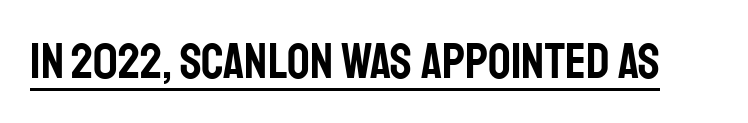
{"serif": "no", "italic": "no", "width": "condensed", "stroke_contrast": "low", "x_height": "large", "monospaced": "no", "underline": "yes", "letter_spacing": "normal", "letter_spacing_em": 0.0, "glyph_px": 50}
